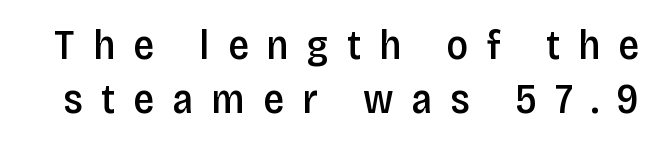
Q: Is the text bold? A: Semi-bold.
Q: Is the text italic (slanted)? A: No, it is upright.
Q: Is the typeface a serif or a sans-serif typeface? A: Sans-serif.
Q: Is the text underlined? A: No.
Q: Is the spacing between letters normal or unusually wide? A: Unusually wide.
Q: Is the spacing between lines tight, normal or loose? A: Normal.
Q: Width (condensed, normal, or wide)? A: Condensed.
Q: Stroke contrast? A: Low.
Q: x-height? A: Large.
Q: Monospaced? A: No.
